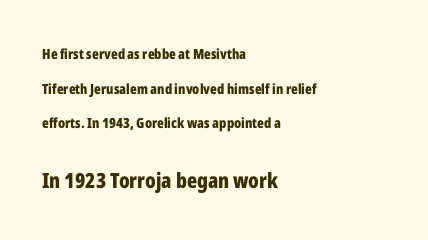
{"italic": "no", "bold": "yes", "underline": "no", "align": "left", "line_spacing": "loose", "line_spacing_ratio": 2.47, "letter_spacing": "normal", "letter_spacing_em": 0.0, "larger_block": "second", "size_ratio": 1.5, "glyph_px": 21}
